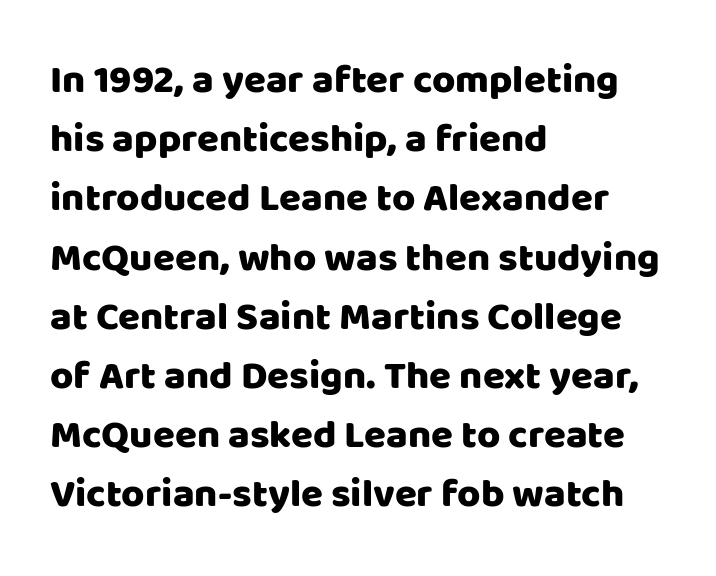
{"serif": "no", "italic": "no", "width": "normal", "stroke_contrast": "low", "x_height": "large", "monospaced": "no", "underline": "no", "align": "left", "line_spacing": "normal", "line_spacing_ratio": 1.48, "letter_spacing": "normal", "letter_spacing_em": 0.0, "glyph_px": 40}
